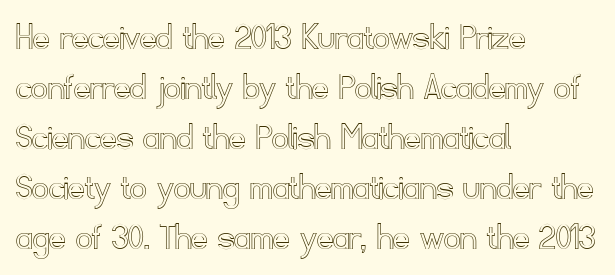
The image shows 40 px text type, upright; set left-aligned, normal line spacing (1.25x), normal letter spacing, not underlined; a small x-height.
